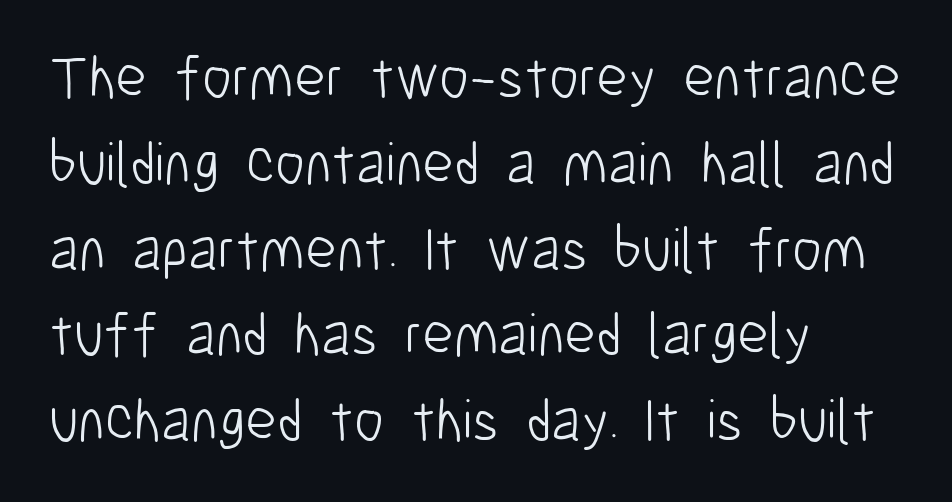
The image shows 60 px light, condensed sans-serif type, upright; set left-aligned, normal line spacing (1.43x), normal letter spacing, not underlined; low stroke contrast and a medium x-height.
